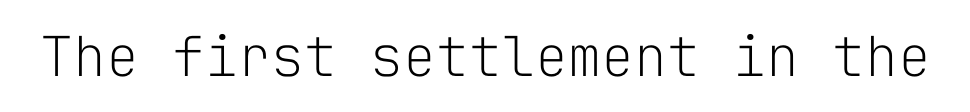
The strokes are not fattened; the text isn't bold. The letters march in equal steps, a hallmark of fixed-pitch type. Decoration check: the copy has no underline. The horizontal fit of the characters is conventional and even.
